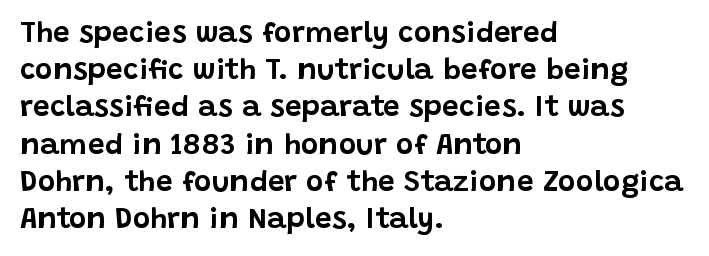
{"serif": "no", "italic": "no", "width": "normal", "stroke_contrast": "low", "x_height": "large", "monospaced": "no", "underline": "no", "align": "left", "line_spacing_ratio": 1.24, "letter_spacing": "normal", "letter_spacing_em": 0.0, "glyph_px": 30}
